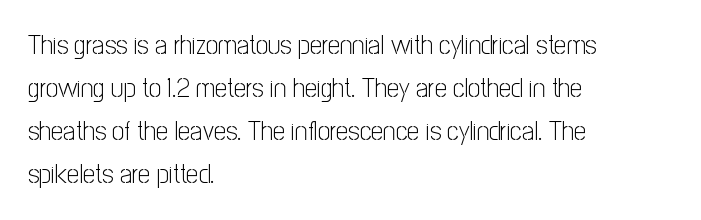
Line beginnings align vertically; line endings do not. Quick note: not italic, upright. No chunkiness to these letters — they're not bold. Default kerning and tracking; the words read as compact shapes.
